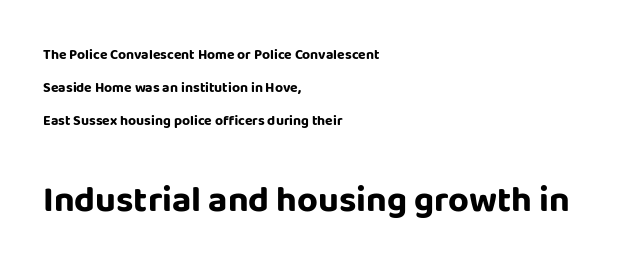
Q: Is the text bold? A: Yes.
Q: Is the text italic (slanted)? A: No, it is upright.
Q: Is the typeface a serif or a sans-serif typeface? A: Sans-serif.
Q: Is the text underlined? A: No.
Q: How is the paragraph aligned? A: Left-aligned.
Q: Is the spacing between letters normal or unusually wide? A: Normal.
Q: Is the spacing between lines tight, normal or loose? A: Loose.
Q: Which block of text is set in a larger size, the first (top) or the second (bottom)? A: The second (bottom) one.
Q: Width (condensed, normal, or wide)? A: Normal.
Q: Stroke contrast? A: Low.
Q: x-height? A: Large.
Q: Monospaced? A: No.
